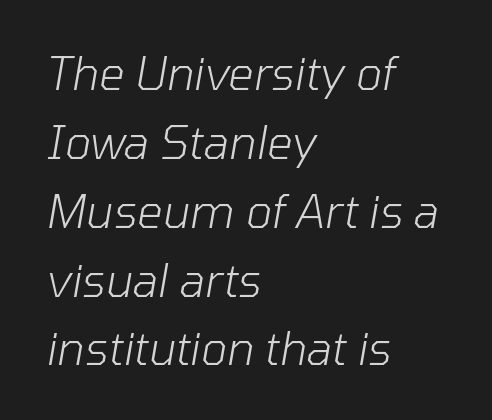
No chunkiness to these letters — they're not bold. Type without underlining. In terms of posture, this sample is oblique. Between one letter and the next there's only the usual sliver of space.
